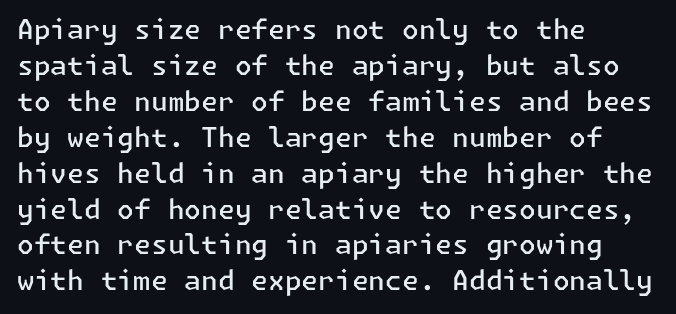
{"italic": "no", "bold": "semi", "underline": "no", "align": "left", "line_spacing": "normal", "line_spacing_ratio": 1.33, "letter_spacing": "normal", "letter_spacing_em": 0.0, "glyph_px": 27}
